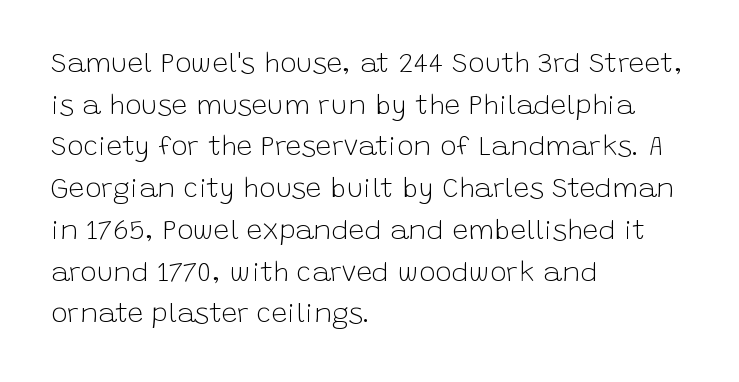
Q: Is the text bold? A: No.
Q: Is the text italic (slanted)? A: No, it is upright.
Q: Is the typeface a serif or a sans-serif typeface? A: Sans-serif.
Q: Is the text underlined? A: No.
Q: How is the paragraph aligned? A: Left-aligned.
Q: Is the spacing between letters normal or unusually wide? A: Normal.
Q: Is the spacing between lines tight, normal or loose? A: Normal.
Q: Width (condensed, normal, or wide)? A: Normal.
Q: Stroke contrast? A: Low.
Q: x-height? A: Large.
Q: Monospaced? A: No.
